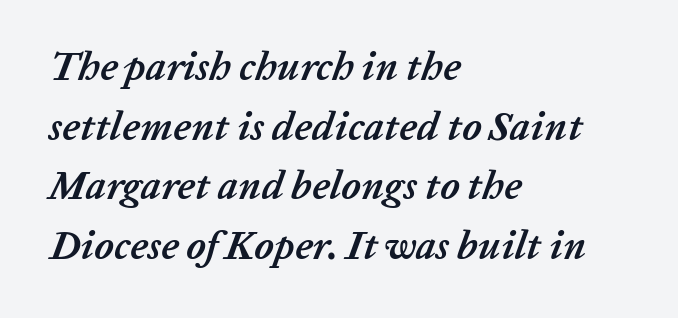
{"italic": "yes", "lean": "right", "slant_degrees": 20, "bold": "yes", "weight": "semibold", "width": "normal", "stroke_contrast": "low", "x_height": "medium", "monospaced": "no", "underline": "no", "align": "left", "line_spacing": "normal", "line_spacing_ratio": 1.49, "letter_spacing": "normal", "letter_spacing_em": 0.0, "glyph_px": 40}
